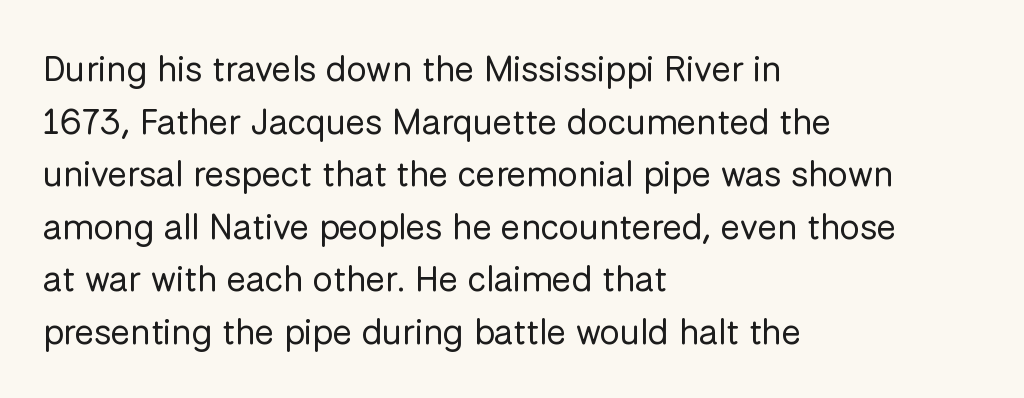
The image shows 36 px regular-weight sans-serif type, upright; set left-aligned, normal line spacing (1.46x), normal letter spacing, not underlined; low stroke contrast and a medium x-height.
